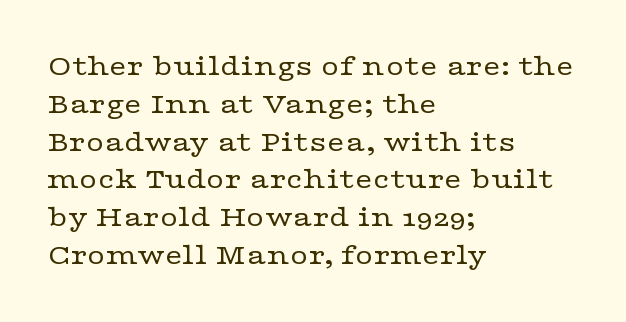
All the whitespace from short lines collects on the right. The cut favours lightness, reaching ordinary text weight at its darkest. This sample has the flowing, uneven cadence of proportional lettering. The face used here is seriffed, in the tradition of book romans.
